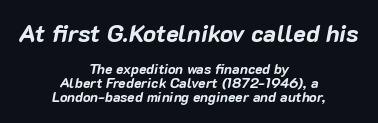
These two chunks differ in scale, with the top chunk taking the larger measure. The specimen reads as italic at a glance. These lines carry a lot of weight — the face is fully bold. These lines stack symmetrically, like a column narrowing and widening about its center. Words appear dense and cohesive because spacing is normal. Beneath every word, the page is bare.
